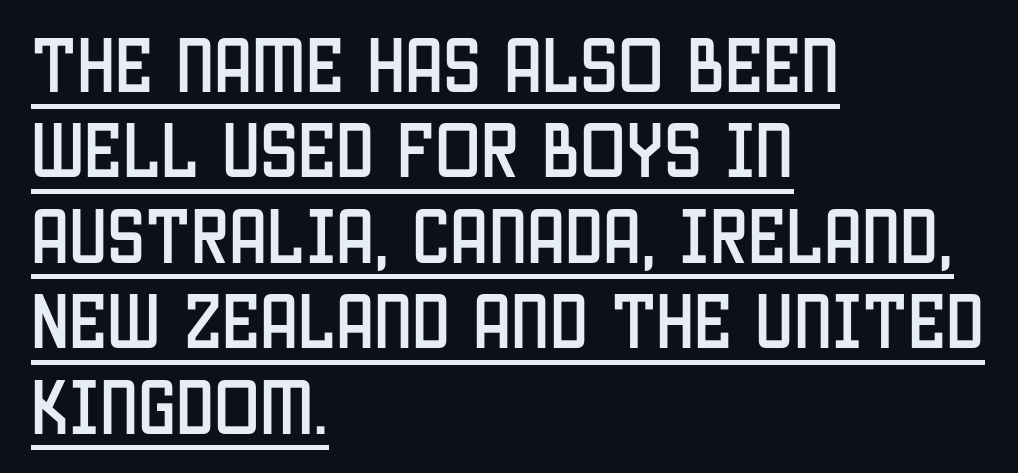
The image shows 61 px condensed sans-serif type, upright; set left-aligned, normal line spacing (1.4x), normal letter spacing, underlined; low stroke contrast and a large x-height.
